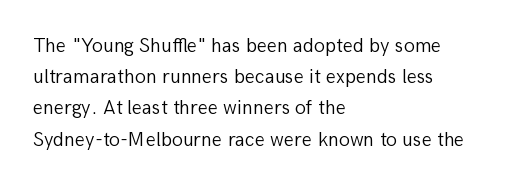
Q: Is the text bold? A: No.
Q: Is the text italic (slanted)? A: No, it is upright.
Q: Is the text underlined? A: No.
Q: How is the paragraph aligned? A: Left-aligned.
Q: Is the spacing between letters normal or unusually wide? A: Normal.
Q: Is the spacing between lines tight, normal or loose? A: Normal.
